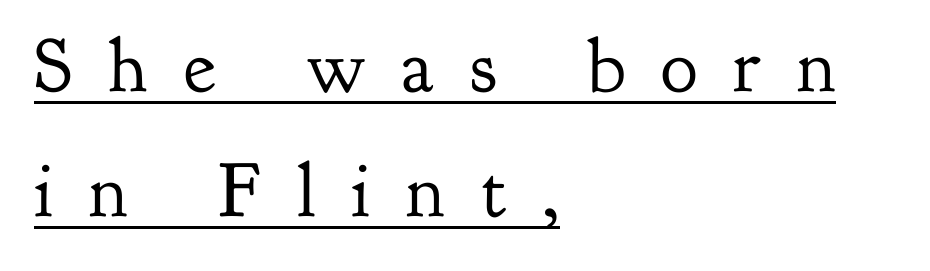
The image shows 77 px regular-weight serif type, upright; set left-aligned, normal line spacing (1.62x), unusually wide letter spacing (+0.47 em), underlined; low stroke contrast and a small x-height.
